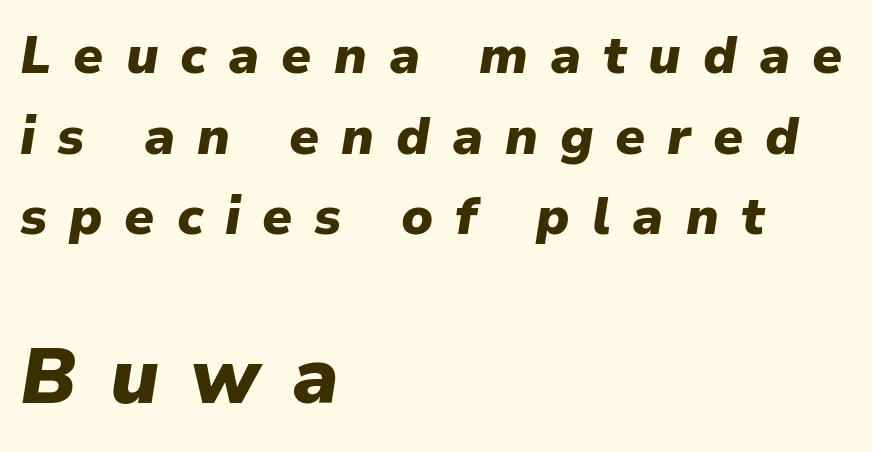
Is this a fixed-width face? No — the glyphs have proportional, varying widths. How heavy is the stroke? Heavy — this is a bold. There's an unmistakable incline to the writing here. Honestly, the letter spacing is so wide it's the main thing you notice. The text block is weighted toward the left margin, trailing off unevenly rightward. Each row of text sits above clean, open space.
